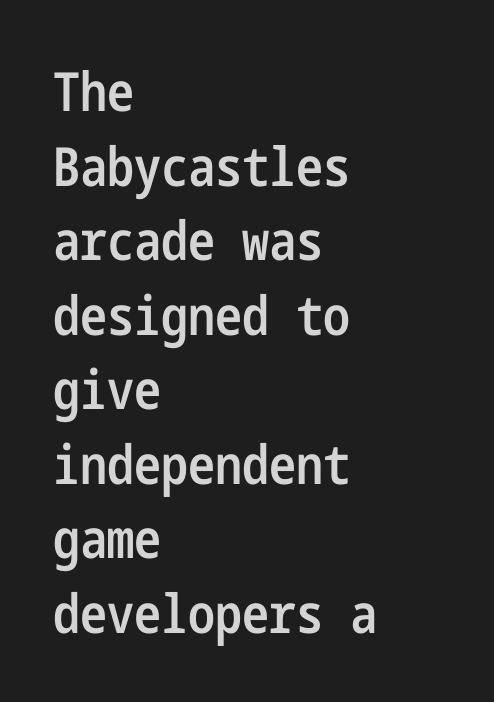
{"serif": "no", "italic": "no", "bold": "semi", "weight": "semibold", "width": "condensed", "stroke_contrast": "low", "x_height": "medium", "underline": "no", "align": "left", "line_spacing": "normal", "line_spacing_ratio": 1.38, "letter_spacing": "normal", "letter_spacing_em": 0.0, "glyph_px": 54}
